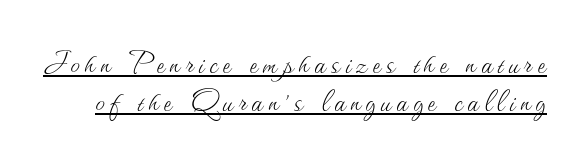
Q: Is the text bold? A: No.
Q: Is the text italic (slanted)? A: Yes.
Q: Is the text underlined? A: Yes.
Q: Is the spacing between lines tight, normal or loose? A: Tight.
Q: Width (condensed, normal, or wide)? A: Normal.
Q: Stroke contrast? A: Medium.
Q: x-height? A: Small.
Q: Monospaced? A: No.
